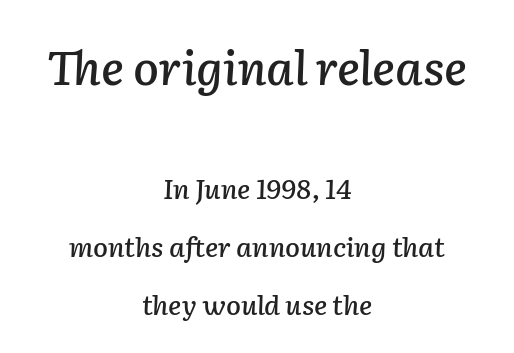
The image shows 47 px text type, italic (leaning right); set centered, loose line spacing (2.14x), normal letter spacing, not underlined; the first (top) block is 1.74x larger; low stroke contrast and a medium x-height.
